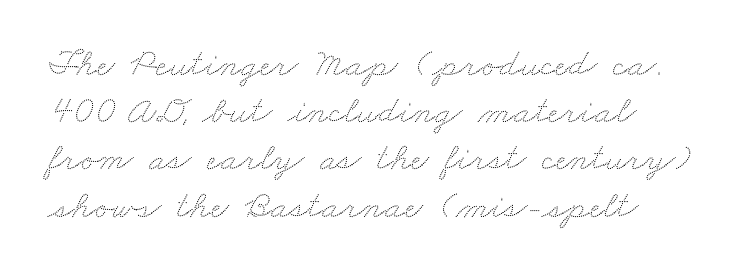
Q: Is the text underlined? A: No.
Q: Is the spacing between letters normal or unusually wide? A: Normal.
Q: Width (condensed, normal, or wide)? A: Wide.
Q: Stroke contrast? A: Low.
Q: x-height? A: Small.
Q: Monospaced? A: No.
